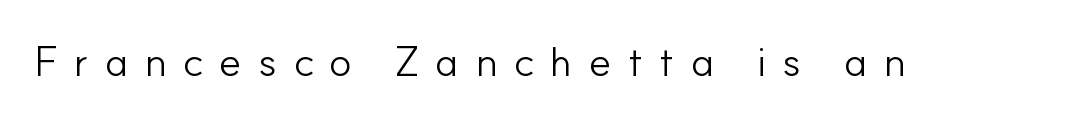
The image shows 42 px light sans-serif type, upright; set unusually wide letter spacing (+0.39 em), not underlined; low stroke contrast and a small x-height.
